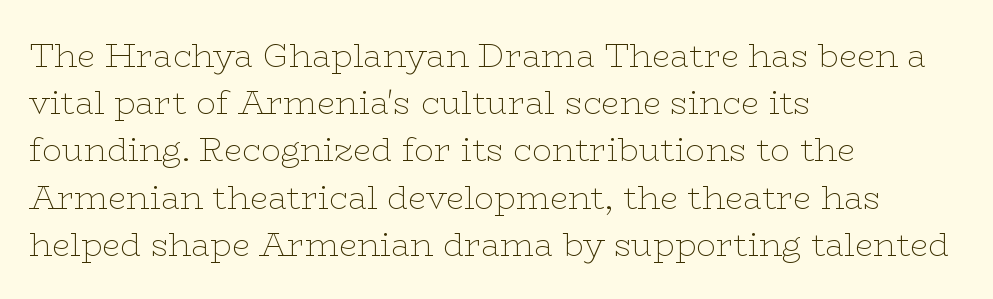
{"serif": "yes", "italic": "no", "bold": "no", "weight": "thin", "width": "wide", "stroke_contrast": "low", "x_height": "medium", "monospaced": "no", "underline": "no", "align": "left", "line_spacing": "normal", "line_spacing_ratio": 1.43, "letter_spacing": "normal", "letter_spacing_em": 0.0, "glyph_px": 33}
